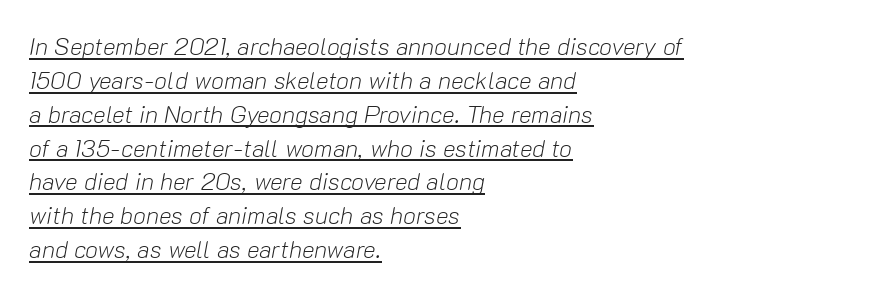
Q: Is the text bold? A: No.
Q: Is the text italic (slanted)? A: Yes, it leans right by about 10 degrees.
Q: Is the text underlined? A: Yes.
Q: How is the paragraph aligned? A: Left-aligned.
Q: Is the spacing between letters normal or unusually wide? A: Normal.
Q: Is the spacing between lines tight, normal or loose? A: Normal.
